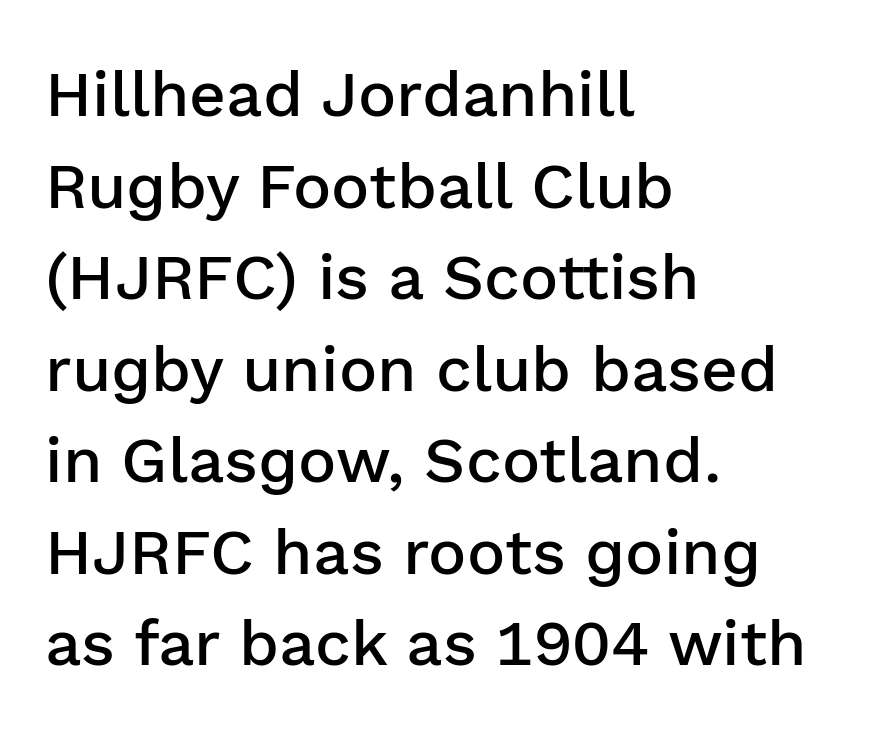
Look at the stroke-to-counter ratio: somewhat heavy, a semibold. Is there much room between lines? A standard amount, neither cramped nor airy. All the whitespace from short lines collects on the right. The gap between lines stays unmarked. A typesetter would call this proportional, since set widths differ per character.
